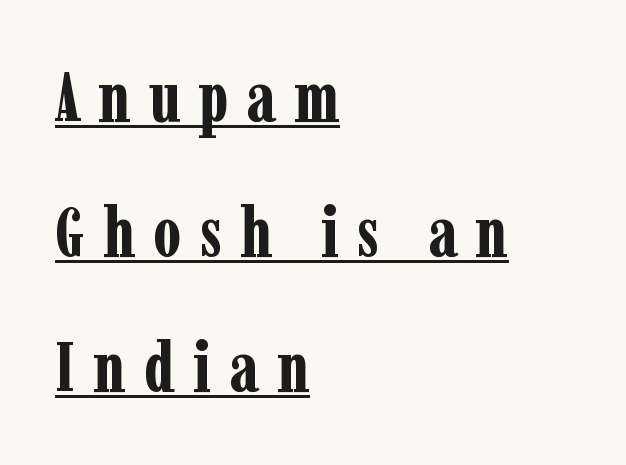
Do the characters align in a grid? No, the font is proportional. The words here are underlined. In terms of letterform style, serifs are clearly present. The rendering inserts visible extra space after every character.
